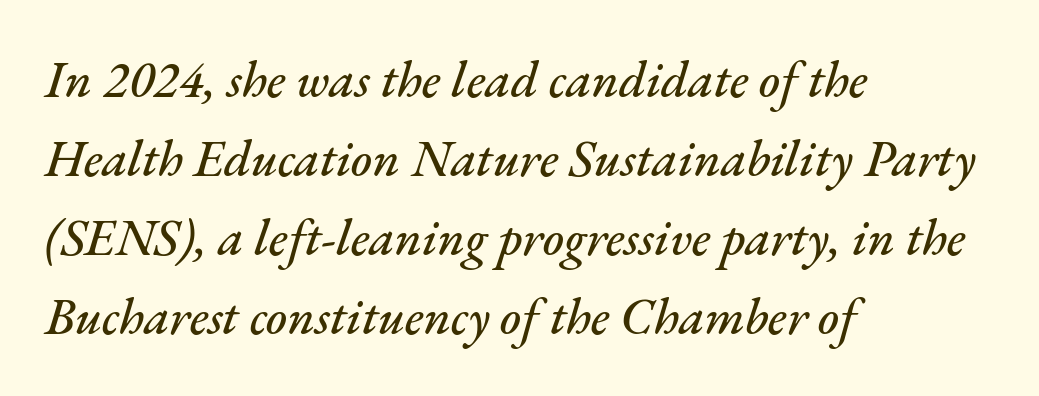
Words appear dense and cohesive because spacing is normal. The passage is arranged the way most books set body copy — flush left. Vertically, the passage feels balanced, rows spaced as you'd expect. The rendering uses natural spacing where letterforms have individual widths. Rendered with sloped, italic letterforms. Has an underline been added? It has not.
